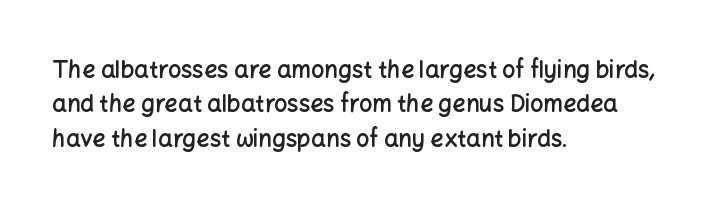
Q: Is the text bold? A: Semi-bold.
Q: Is the text italic (slanted)? A: No, it is upright.
Q: Is the text underlined? A: No.
Q: How is the paragraph aligned? A: Left-aligned.
Q: Is the spacing between letters normal or unusually wide? A: Normal.
Q: Is the spacing between lines tight, normal or loose? A: Normal.
